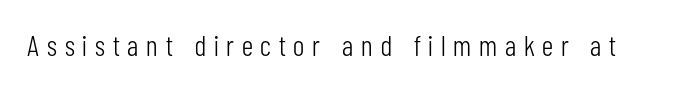
The image shows 29 px light, condensed sans-serif type, upright; set unusually wide letter spacing (+0.27 em), not underlined; low stroke contrast and a medium x-height.
